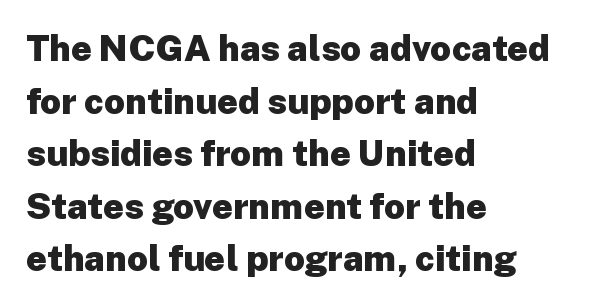
When letters stand straight like this, we call the style roman or upright. All the whitespace from short lines collects on the right. The rendering shows plain stroke endings on the letterforms — a sans-serif design. Spacing between characters is what you'd get straight out of the box. Baseline-to-baseline distance is the conventional proportion of letter height.
